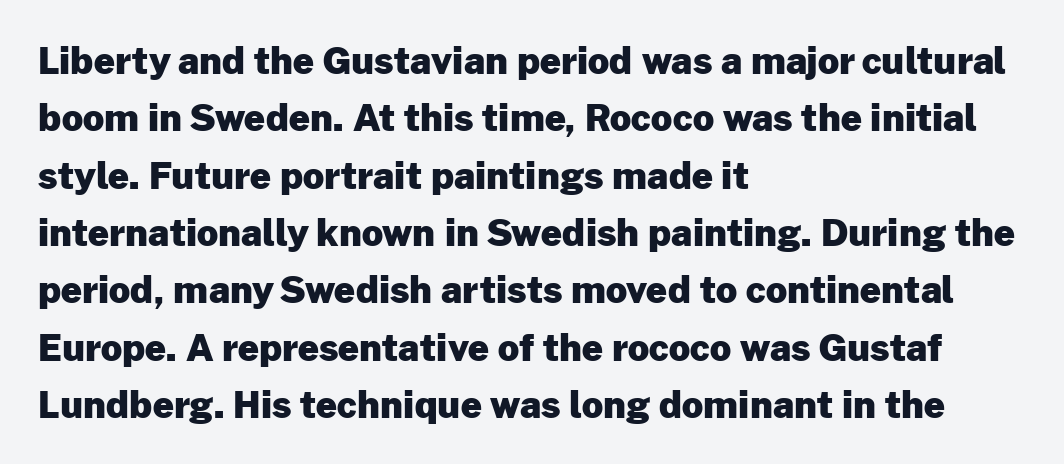
{"serif": "no", "italic": "no", "bold": "yes", "weight": "heavy", "width": "normal", "stroke_contrast": "low", "x_height": "medium", "monospaced": "no", "underline": "no", "align": "left", "line_spacing": "normal", "line_spacing_ratio": 1.55, "letter_spacing": "normal", "letter_spacing_em": 0.0, "glyph_px": 37}
